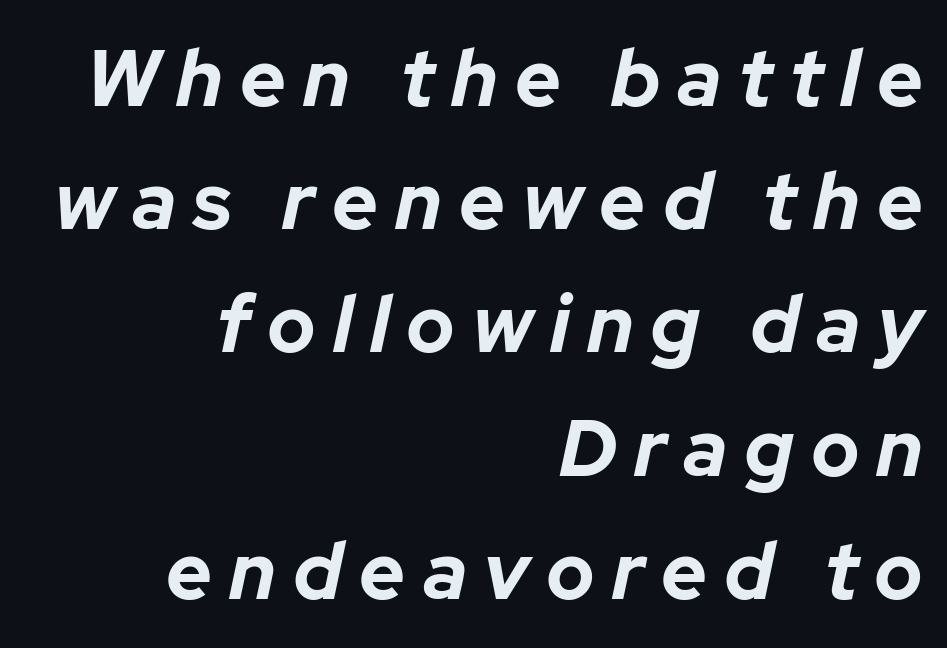
Underlining? Definitely not there. Heft: maximum for text — a bold. The passage shown has open, widely tracked lettering throughout. Looks like regular typesetting: each glyph gets only the width it needs. The text block is weighted toward the right margin, trailing off unevenly leftward.
